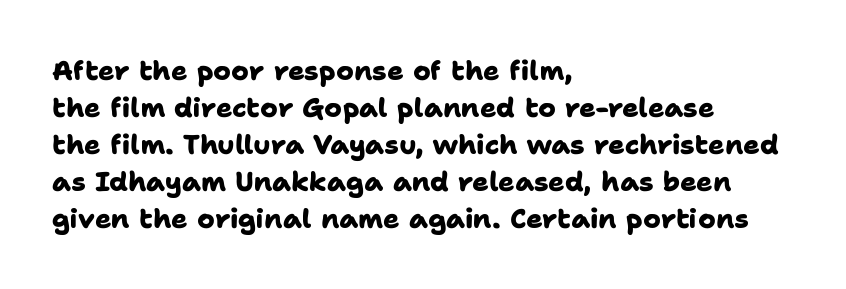
Words appear dense and cohesive because spacing is normal. The strip under each line holds only bare page. The glyphs have the mass of a bold cut. Quick note: interline space is typical. A classic flush-left, rag-right setting is used for this passage.
